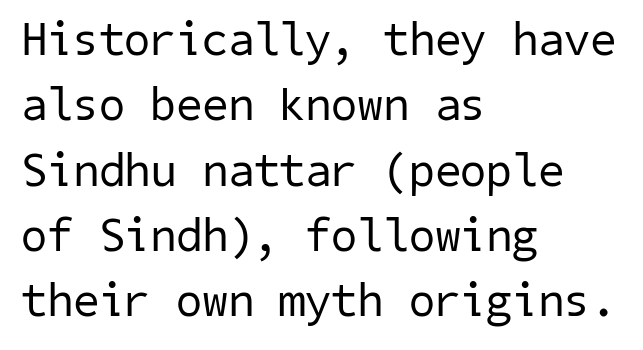
Are there feet on the stems? There aren't — it's a sans. Beneath every word, the page is bare. Stem width sits at or under what a default text font uses. A student would call this left alignment; a typographer would say flush left, rag right. Standard letterfit; no display-style spreading of the glyphs.
